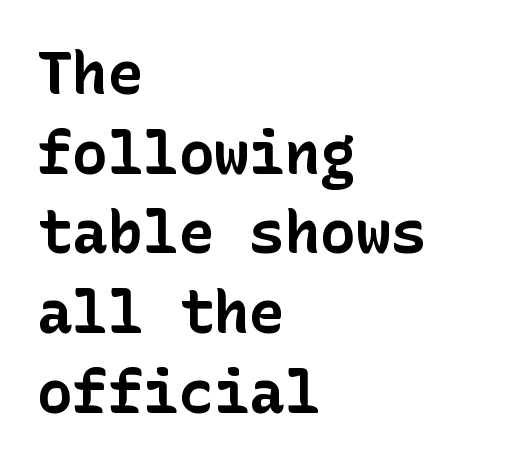
Q: Is the text bold? A: Yes.
Q: Is the text italic (slanted)? A: No, it is upright.
Q: Is the typeface a serif or a sans-serif typeface? A: Sans-serif.
Q: Is the text underlined? A: No.
Q: How is the paragraph aligned? A: Left-aligned.
Q: Is the spacing between letters normal or unusually wide? A: Normal.
Q: Is the spacing between lines tight, normal or loose? A: Normal.
Q: Width (condensed, normal, or wide)? A: Normal.
Q: Stroke contrast? A: Low.
Q: x-height? A: Medium.
